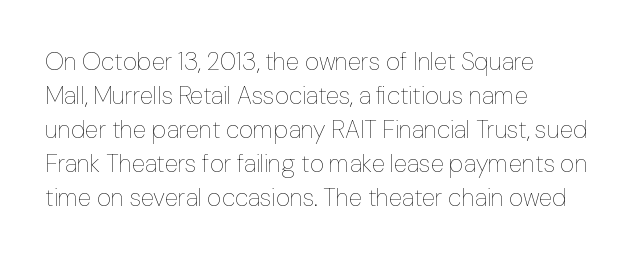
Q: Is the text bold? A: No.
Q: Is the text italic (slanted)? A: No, it is upright.
Q: Is the text underlined? A: No.
Q: How is the paragraph aligned? A: Left-aligned.
Q: Is the spacing between letters normal or unusually wide? A: Normal.
Q: Is the spacing between lines tight, normal or loose? A: Normal.
